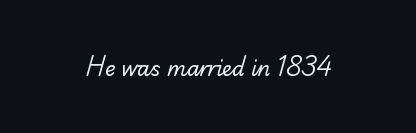
Q: Is the text bold? A: No.
Q: Is the text underlined? A: No.
Q: Is the spacing between letters normal or unusually wide? A: Normal.
